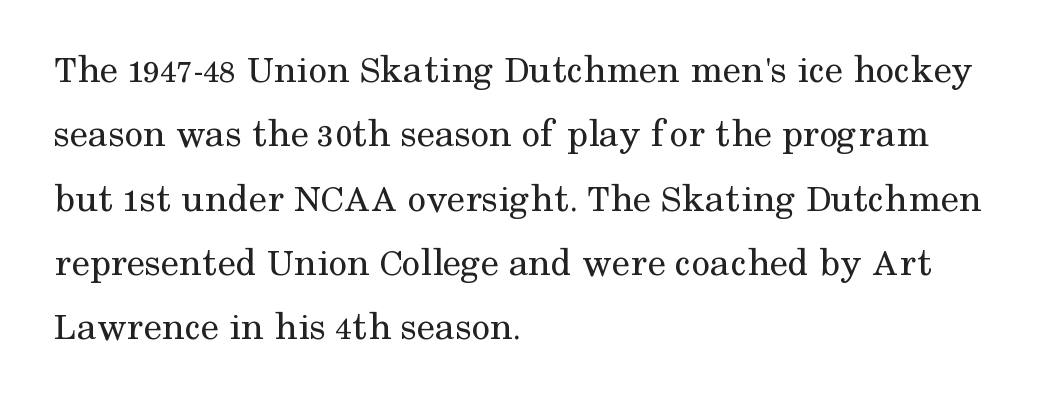
{"serif": "yes", "italic": "no", "bold": "no", "weight": "regular", "width": "normal", "stroke_contrast": "medium", "x_height": "medium", "monospaced": "no", "underline": "no", "align": "left", "line_spacing": "normal", "line_spacing_ratio": 1.57, "letter_spacing": "normal", "letter_spacing_em": 0.0, "glyph_px": 41}
